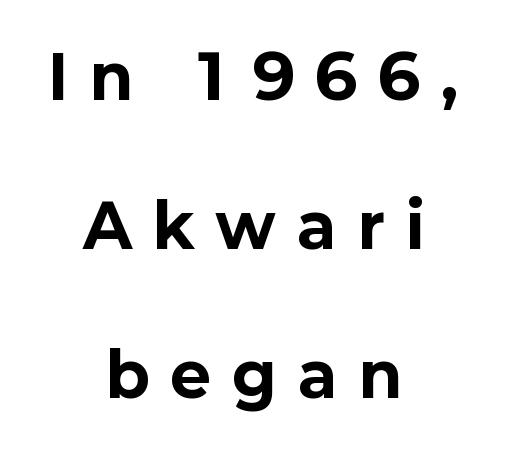
{"serif": "no", "italic": "no", "bold": "yes", "weight": "bold", "width": "normal", "stroke_contrast": "low", "x_height": "medium", "monospaced": "no", "underline": "no", "align": "center", "line_spacing": "loose", "line_spacing_ratio": 2.44, "letter_spacing": "wide", "letter_spacing_em": 0.36, "glyph_px": 61}
